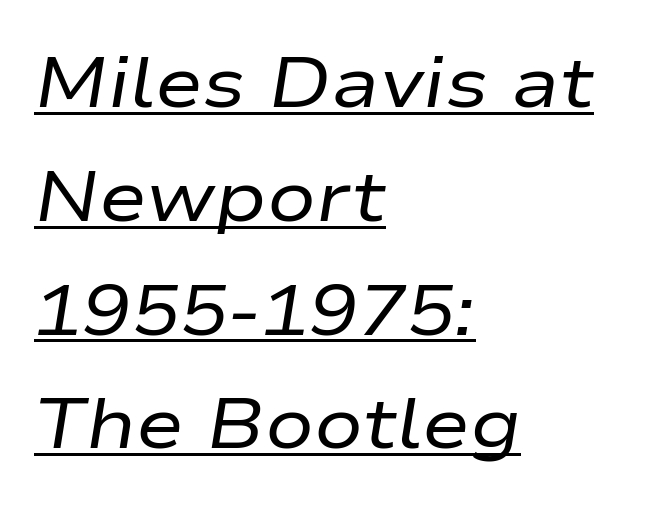
The text block is weighted toward the left margin, trailing off unevenly rightward. The passage shown leans; its letterforms are oblique. Underlining? Definitely there. The face used here is rendered with its standard letterfit. Interline gaps are of average width in this sample. The rendering uses natural spacing where letterforms have individual widths.
